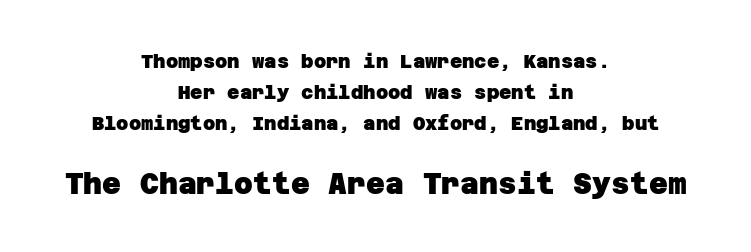
Q: Is the text bold? A: Yes.
Q: Is the typeface a serif or a sans-serif typeface? A: Sans-serif.
Q: Is the text underlined? A: No.
Q: How is the paragraph aligned? A: Centered.
Q: Is the spacing between letters normal or unusually wide? A: Normal.
Q: Is the spacing between lines tight, normal or loose? A: Normal.
Q: Which block of text is set in a larger size, the first (top) or the second (bottom)? A: The second (bottom) one.
Q: Width (condensed, normal, or wide)? A: Normal.
Q: Stroke contrast? A: Low.
Q: x-height? A: Large.
